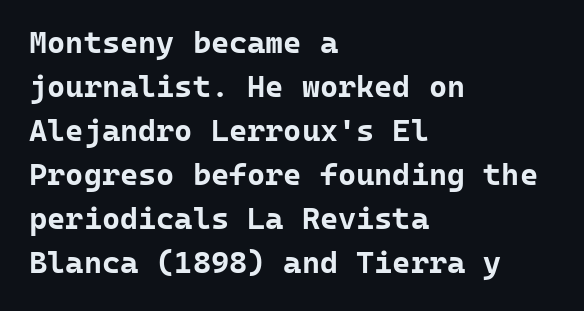
Q: Is the text bold? A: Yes.
Q: Is the text italic (slanted)? A: No, it is upright.
Q: Is the typeface a serif or a sans-serif typeface? A: Sans-serif.
Q: Is the text underlined? A: No.
Q: How is the paragraph aligned? A: Left-aligned.
Q: Is the spacing between letters normal or unusually wide? A: Normal.
Q: Is the spacing between lines tight, normal or loose? A: Normal.
Q: Width (condensed, normal, or wide)? A: Normal.
Q: Stroke contrast? A: Low.
Q: x-height? A: Medium.
Q: Monospaced? A: Yes.
